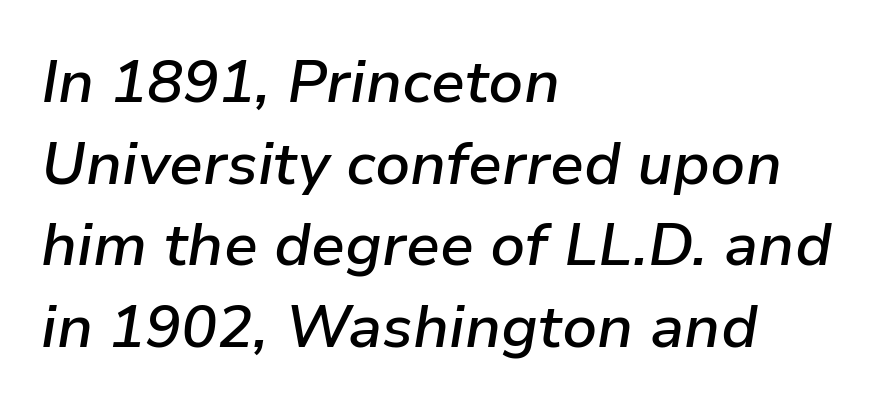
The image shows 60 px semibold type, italic (leaning right); set left-aligned, normal line spacing (1.36x), normal letter spacing, not underlined; low stroke contrast and a medium x-height.
